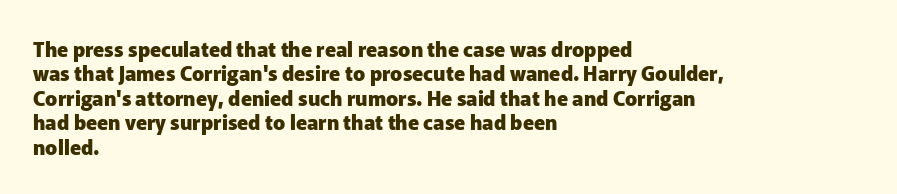
The image shows 20 px bold type, upright; set left-aligned, line spacing 1.22x, normal letter spacing, not underlined.
